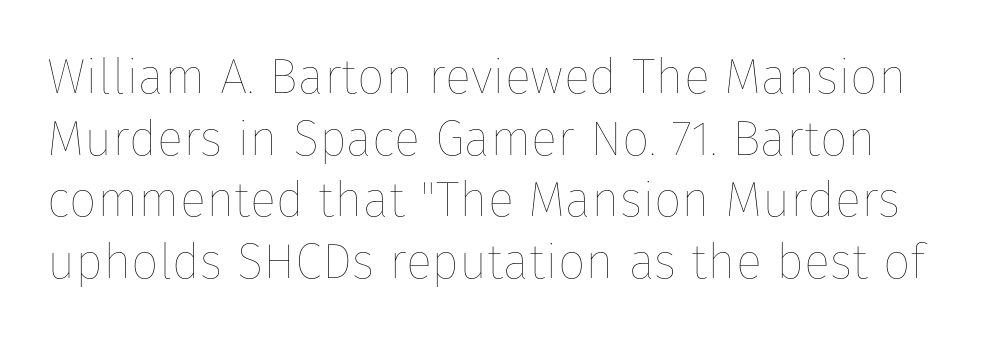
Q: Is the text bold? A: No.
Q: Is the text italic (slanted)? A: No, it is upright.
Q: Is the text underlined? A: No.
Q: Is the spacing between letters normal or unusually wide? A: Normal.
Q: Is the spacing between lines tight, normal or loose? A: Normal.
Q: Width (condensed, normal, or wide)? A: Normal.
Q: Stroke contrast? A: Low.
Q: x-height? A: Medium.
Q: Monospaced? A: No.
